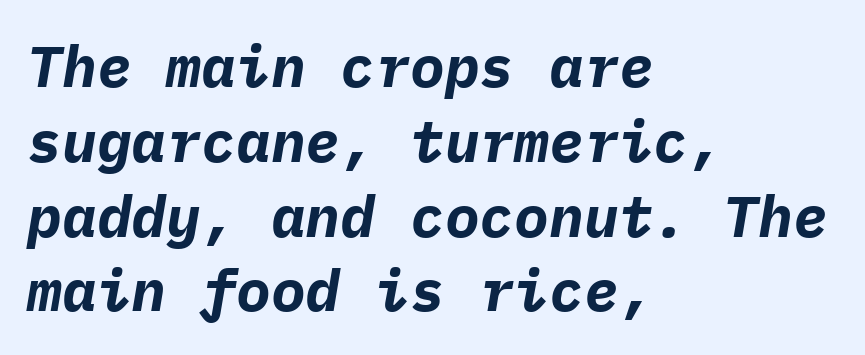
Q: Is the text bold? A: Yes.
Q: Is the text italic (slanted)? A: Yes, it leans right by about 9 degrees.
Q: Is the text underlined? A: No.
Q: How is the paragraph aligned? A: Left-aligned.
Q: Is the spacing between letters normal or unusually wide? A: Normal.
Q: Is the spacing between lines tight, normal or loose? A: Normal.
Q: Width (condensed, normal, or wide)? A: Normal.
Q: Stroke contrast? A: Low.
Q: x-height? A: Medium.
Q: Monospaced? A: Yes.
